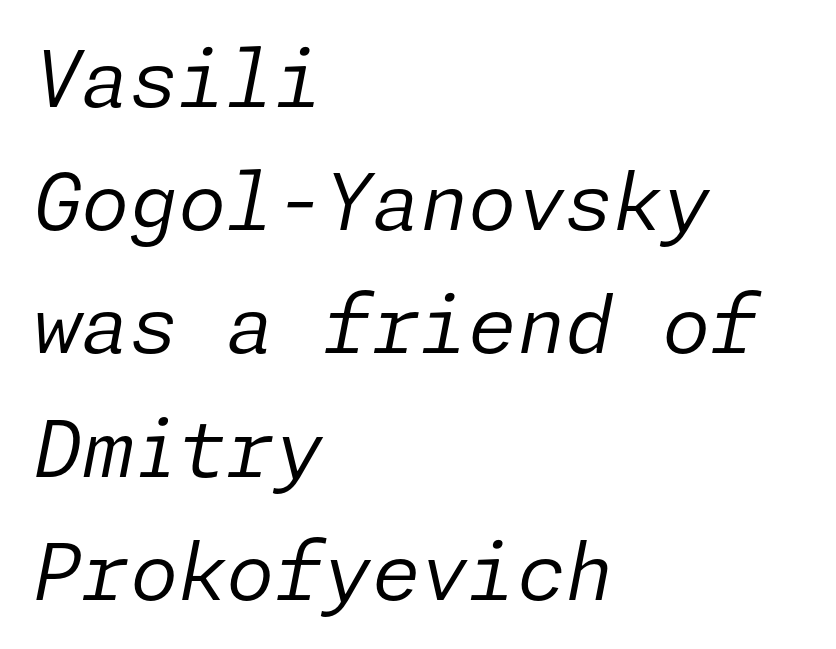
The image shows 78 px regular-weight type, italic (leaning right); set left-aligned, normal line spacing (1.58x), normal letter spacing, not underlined; low stroke contrast and a medium x-height.
